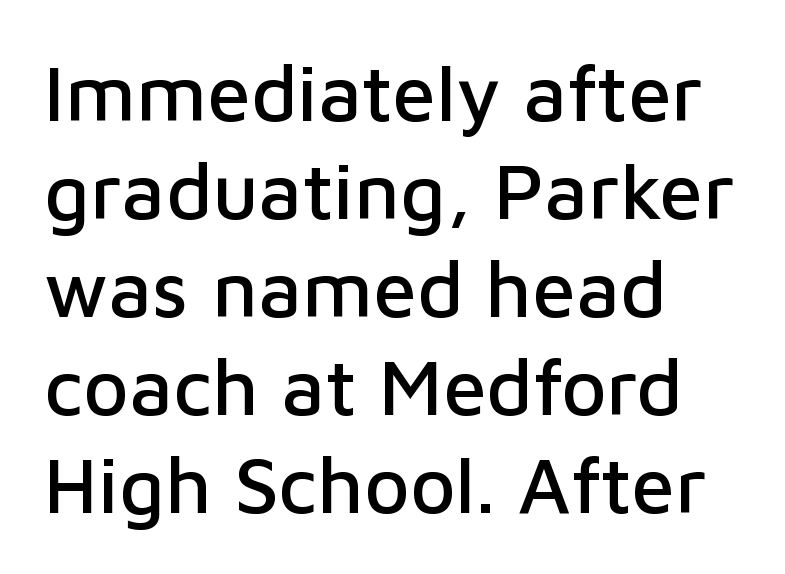
Font category for this specimen: sans-serif. This is roman type, the default non-slanted kind. The letterforms sit shoulder to shoulder at normal distance. Only glyphs here, with clear space below each row. Horizontal alignment here is leftward, the default for most running prose. Think of a printed novel: that variable character pitch is what you see here.
